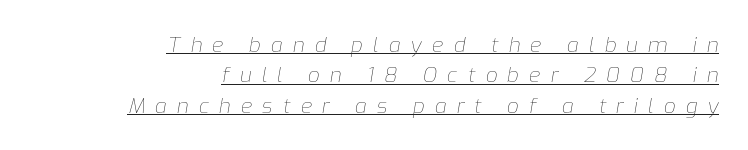
If you drew a line through each stem, it would be angled. In terms of letterspacing, this is a distinctly airy, spread setting. The face used here appears with an underline applied. Visually the block forms a straight wall on the right and a jagged coastline on the left.
